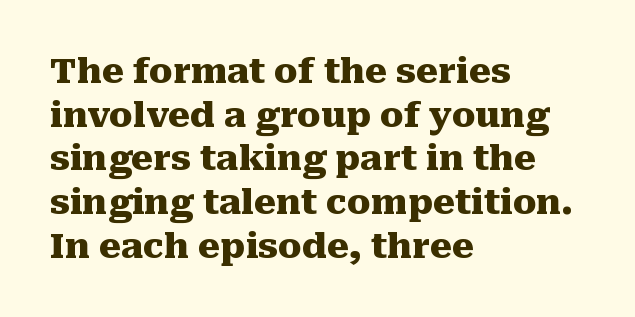
{"serif": "yes", "italic": "no", "bold": "yes", "weight": "heavy", "width": "normal", "stroke_contrast": "medium", "x_height": "medium", "monospaced": "no", "underline": "no", "align": "left", "line_spacing": "normal", "line_spacing_ratio": 1.25, "letter_spacing": "normal", "letter_spacing_em": 0.0, "glyph_px": 35}
